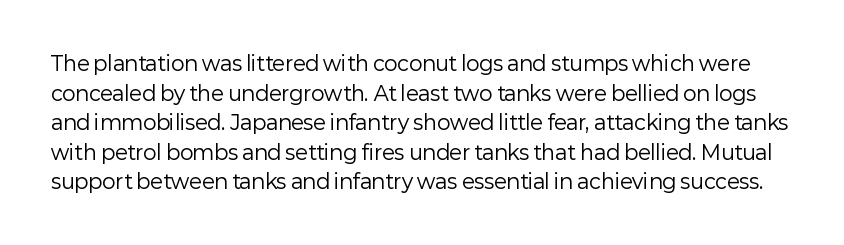
{"italic": "no", "bold": "no", "underline": "no", "line_spacing": "normal", "line_spacing_ratio": 1.48, "letter_spacing": "normal", "letter_spacing_em": 0.0, "glyph_px": 20}
